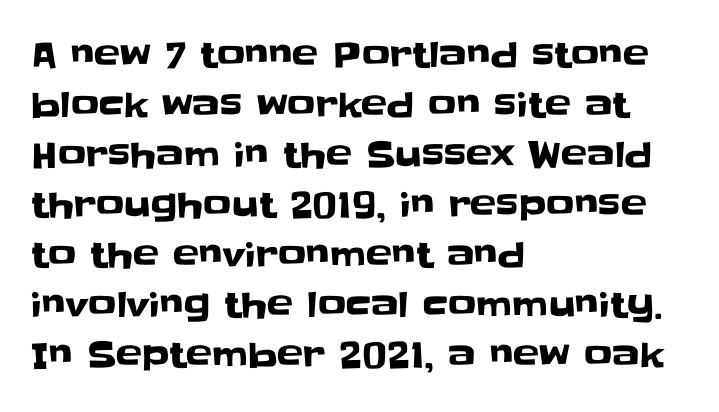
Check where the strokes stop: nothing finishes them off — pure sans. The setting favours the left margin, as ordinary paragraphs usually do. The space between consecutive lines is moderate. The line texture is even and compact thanks to regular tracking.
